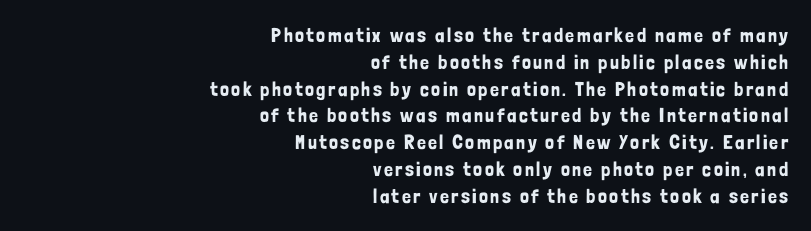
Q: Is the text italic (slanted)? A: No, it is upright.
Q: Is the text underlined? A: No.
Q: How is the paragraph aligned? A: Right-aligned.
Q: Is the spacing between lines tight, normal or loose? A: Normal.
